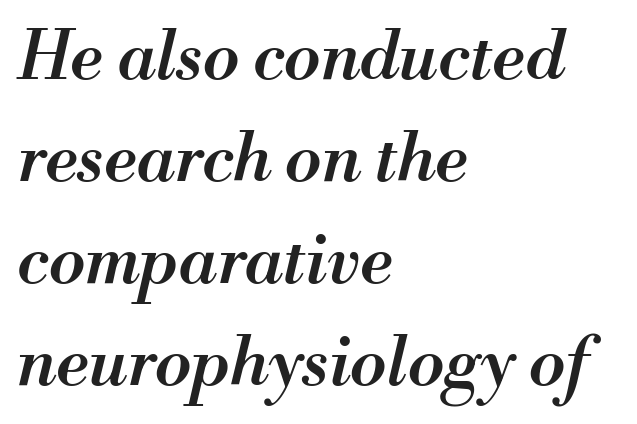
The passage is arranged the way most books set body copy — flush left. In terms of weight, the rendering is demibold, just under bold. These lines are rendered in a variable-pitch font. The axis of the letterforms is tilted away from vertical.
